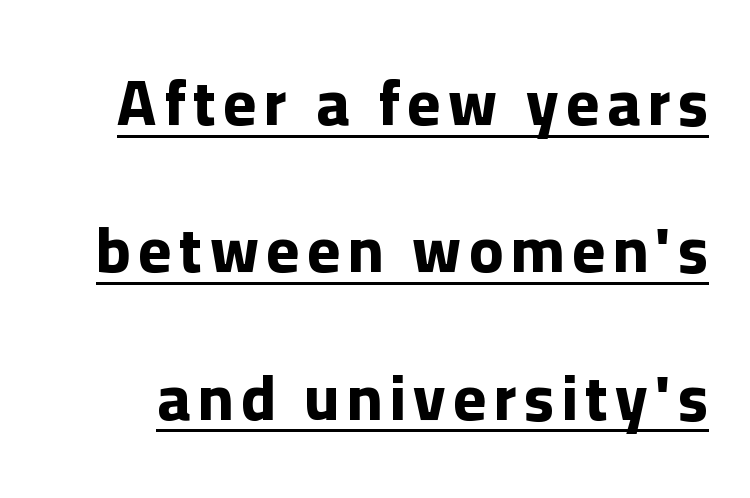
Q: Is the text bold? A: Yes.
Q: Is the text italic (slanted)? A: No, it is upright.
Q: Is the typeface a serif or a sans-serif typeface? A: Sans-serif.
Q: Is the text underlined? A: Yes.
Q: Is the spacing between lines tight, normal or loose? A: Loose.
Q: Width (condensed, normal, or wide)? A: Normal.
Q: Stroke contrast? A: Low.
Q: x-height? A: Medium.
Q: Monospaced? A: No.
